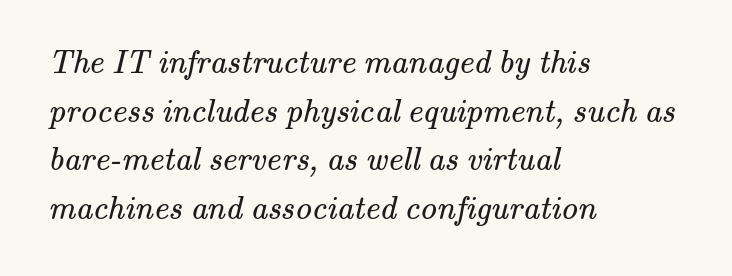
{"serif": "yes", "bold": "no", "weight": "regular", "width": "normal", "stroke_contrast": "medium", "x_height": "small", "monospaced": "no", "underline": "no", "align": "left", "line_spacing": "normal", "line_spacing_ratio": 1.47, "letter_spacing": "normal", "letter_spacing_em": 0.0, "glyph_px": 33}
